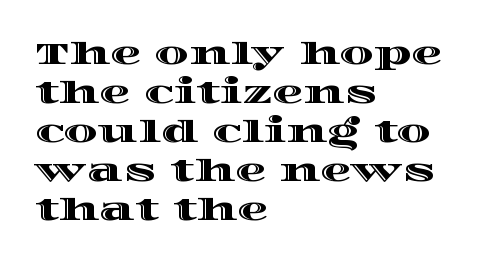
Q: Is the text italic (slanted)? A: No, it is upright.
Q: Is the text underlined? A: No.
Q: How is the paragraph aligned? A: Left-aligned.
Q: Is the spacing between letters normal or unusually wide? A: Normal.
Q: Is the spacing between lines tight, normal or loose? A: Normal.
Q: Width (condensed, normal, or wide)? A: Wide.
Q: x-height? A: Large.
Q: Monospaced? A: No.
